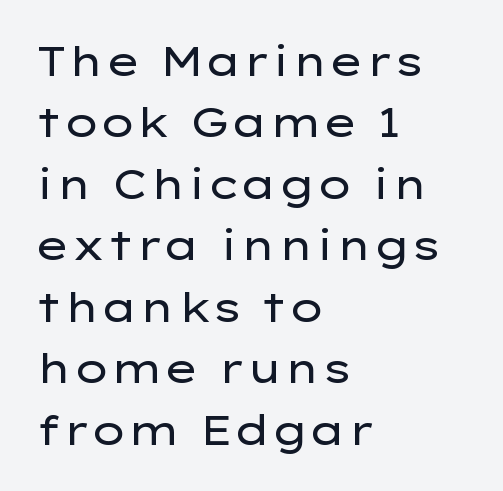
Q: Is the text bold? A: No.
Q: Is the text italic (slanted)? A: No, it is upright.
Q: Is the typeface a serif or a sans-serif typeface? A: Sans-serif.
Q: Is the text underlined? A: No.
Q: How is the paragraph aligned? A: Left-aligned.
Q: Is the spacing between letters normal or unusually wide? A: Normal.
Q: Is the spacing between lines tight, normal or loose? A: Normal.
Q: Width (condensed, normal, or wide)? A: Wide.
Q: Stroke contrast? A: Low.
Q: x-height? A: Medium.
Q: Monospaced? A: No.
